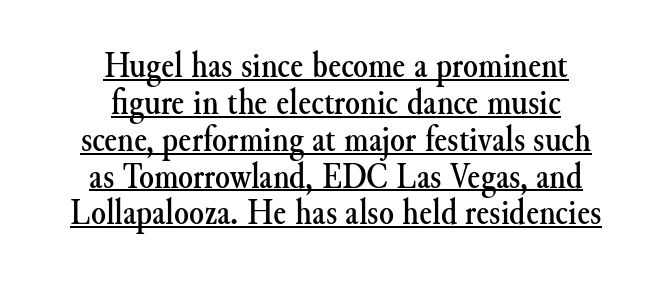
Both edges are ragged and mirror each other, which tells us the setting is centered. Students, observe the line beneath the letters — that is underlining. Check where the strokes stop: tiny serifs finish them off. Each word holds together tightly as a unit, with standard inter-letter gaps. Notice how descenders almost collide with the ascenders below — that's tight leading. Posture: vertical.
